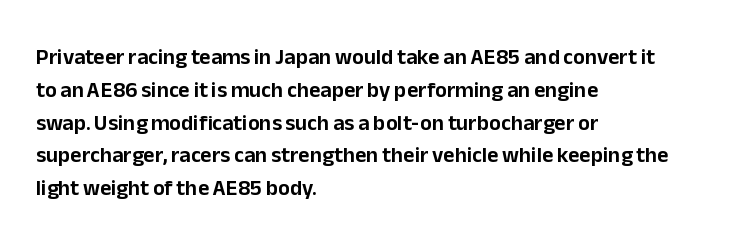
Q: Is the text italic (slanted)? A: No, it is upright.
Q: Is the text underlined? A: No.
Q: How is the paragraph aligned? A: Left-aligned.
Q: Is the spacing between letters normal or unusually wide? A: Normal.
Q: Is the spacing between lines tight, normal or loose? A: Normal.
